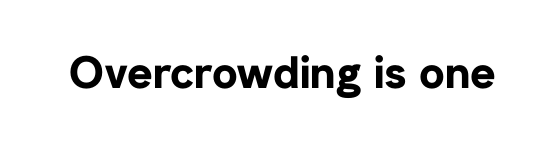
The image shows 44 px bold sans-serif type, upright; set normal letter spacing, not underlined; low stroke contrast and a medium x-height.
